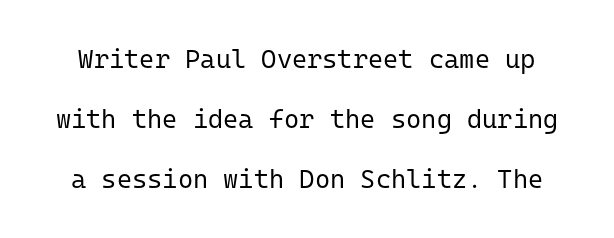
The image shows 26 px text type, upright; set loose line spacing (2.3x), normal letter spacing, not underlined.
